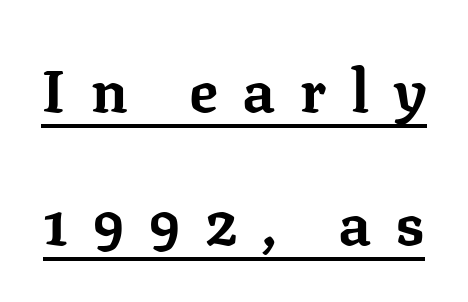
Designer's note — italics off, roman on. Caption: bold face, heavy strokes. Character widths vary here, with narrow letters taking less room than wide ones. The typesetter has applied underlining to the passage shown.
